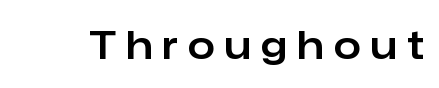
Q: Is the text italic (slanted)? A: No, it is upright.
Q: Is the typeface a serif or a sans-serif typeface? A: Sans-serif.
Q: Is the text underlined? A: No.
Q: Is the spacing between letters normal or unusually wide? A: Unusually wide.
Q: Width (condensed, normal, or wide)? A: Normal.
Q: Stroke contrast? A: Low.
Q: x-height? A: Medium.
Q: Monospaced? A: No.
